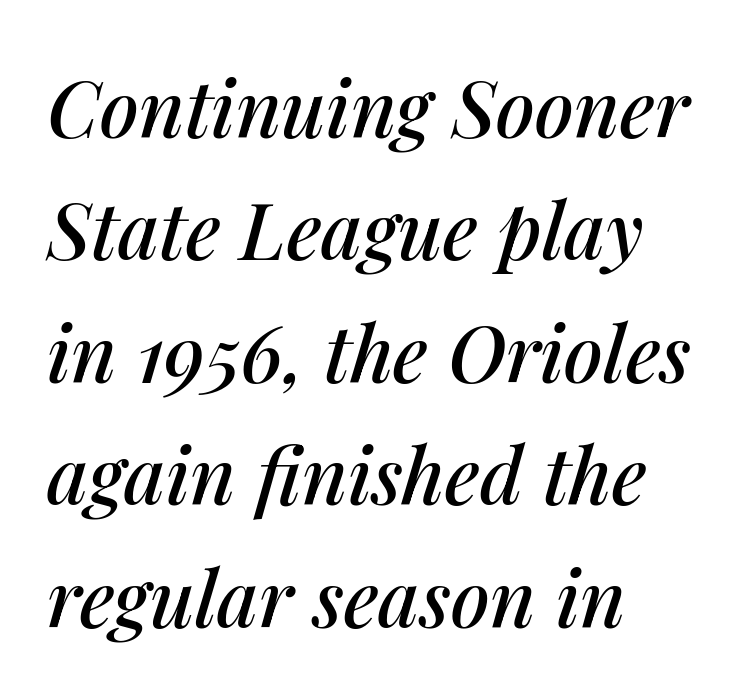
Q: Is the text italic (slanted)? A: Yes, it leans right by about 14 degrees.
Q: Is the text underlined? A: No.
Q: How is the paragraph aligned? A: Left-aligned.
Q: Is the spacing between letters normal or unusually wide? A: Normal.
Q: Is the spacing between lines tight, normal or loose? A: Normal.
Q: Width (condensed, normal, or wide)? A: Normal.
Q: Stroke contrast? A: Medium.
Q: x-height? A: Medium.
Q: Monospaced? A: No.
